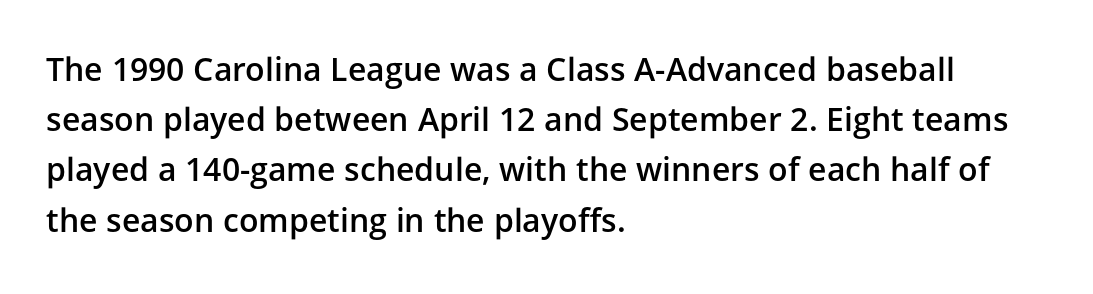
The image shows 32 px semibold sans-serif type, upright; set left-aligned, normal line spacing (1.57x), normal letter spacing, not underlined; low stroke contrast and a medium x-height.
